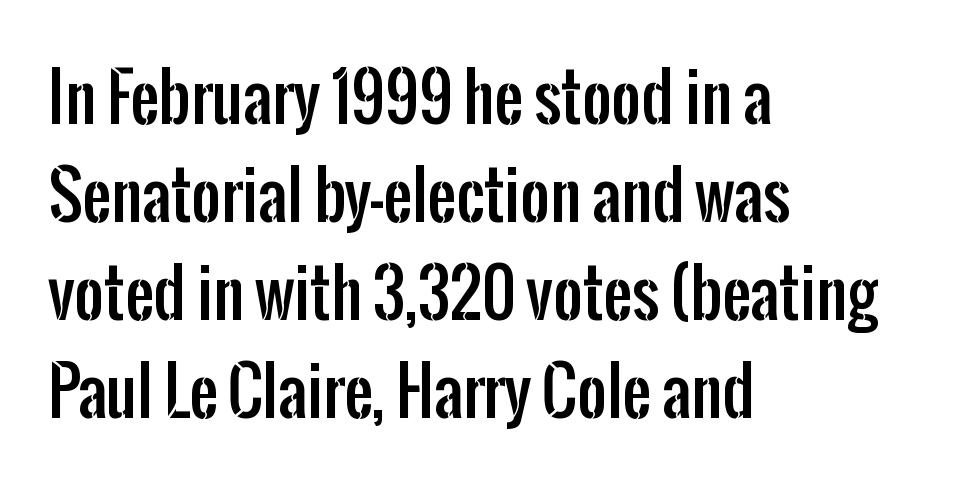
{"serif": "no", "italic": "no", "width": "condensed", "stroke_contrast": "low", "x_height": "medium", "monospaced": "no", "underline": "no", "align": "left", "line_spacing": "normal", "line_spacing_ratio": 1.53, "letter_spacing": "normal", "letter_spacing_em": 0.0, "glyph_px": 64}
